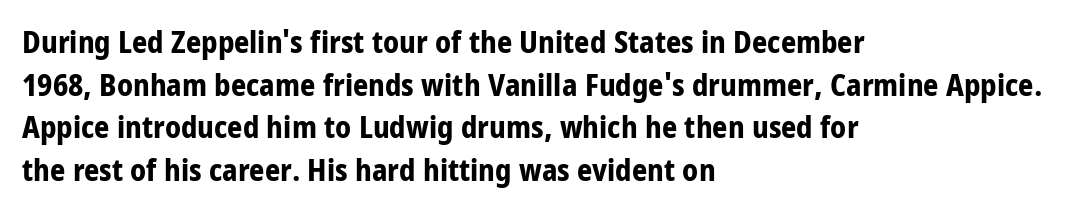
Just letters on the line, the space beneath them empty. Looks like regular typesetting: each glyph gets only the width it needs. Type style note: lacks serifs. The vertical gap from one line to the next is medium. The letters are bold, with thick, heavy strokes. If you drew a ruler down the left edge, every line would touch it.
